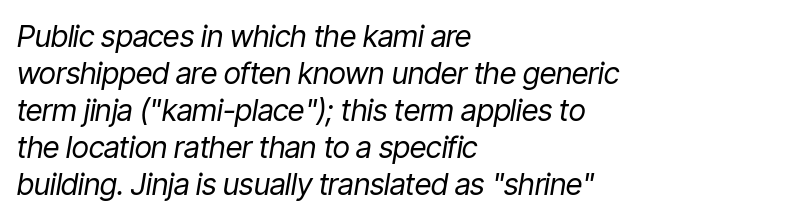
{"italic": "yes", "lean": "right", "slant_degrees": 9, "bold": "no", "weight": "regular", "width": "condensed", "stroke_contrast": "low", "x_height": "medium", "monospaced": "no", "underline": "no", "align": "left", "line_spacing_ratio": 1.23, "letter_spacing": "normal", "letter_spacing_em": 0.0, "glyph_px": 30}
